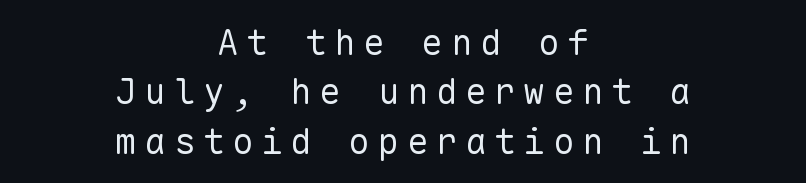
Q: Is the text bold? A: No.
Q: Is the text italic (slanted)? A: No, it is upright.
Q: Is the typeface a serif or a sans-serif typeface? A: Sans-serif.
Q: Is the text underlined? A: No.
Q: How is the paragraph aligned? A: Centered.
Q: Is the spacing between letters normal or unusually wide? A: Unusually wide.
Q: Is the spacing between lines tight, normal or loose? A: Normal.
Q: Width (condensed, normal, or wide)? A: Normal.
Q: Stroke contrast? A: Low.
Q: x-height? A: Medium.
Q: Monospaced? A: Yes.
